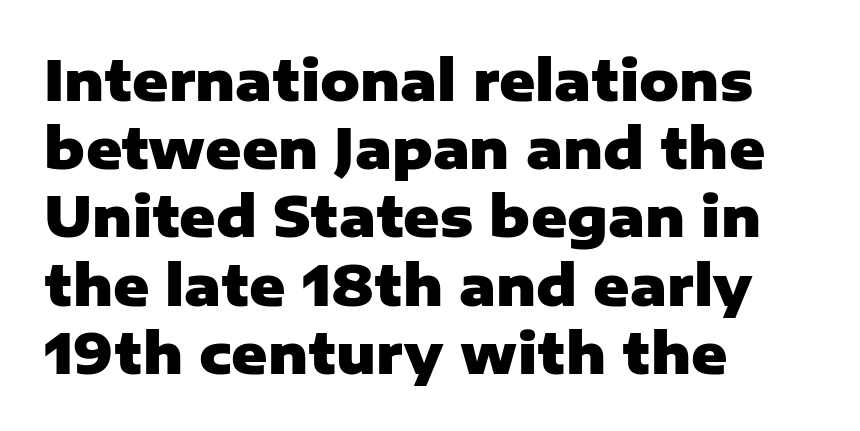
Q: Is the text bold? A: Yes.
Q: Is the text italic (slanted)? A: No, it is upright.
Q: Is the typeface a serif or a sans-serif typeface? A: Sans-serif.
Q: Is the text underlined? A: No.
Q: How is the paragraph aligned? A: Left-aligned.
Q: Is the spacing between letters normal or unusually wide? A: Normal.
Q: Width (condensed, normal, or wide)? A: Normal.
Q: Stroke contrast? A: Low.
Q: x-height? A: Medium.
Q: Monospaced? A: No.
